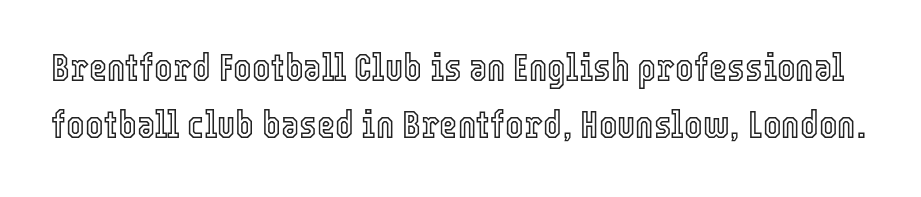
Q: Is the text italic (slanted)? A: No, it is upright.
Q: Is the text underlined? A: No.
Q: Is the spacing between letters normal or unusually wide? A: Normal.
Q: Is the spacing between lines tight, normal or loose? A: Normal.
Q: Width (condensed, normal, or wide)? A: Condensed.
Q: x-height? A: Medium.
Q: Monospaced? A: No.
